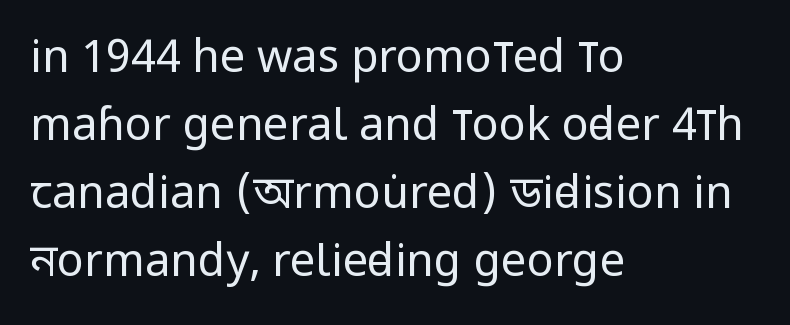
Q: Is the text bold? A: No.
Q: Is the text italic (slanted)? A: No, it is upright.
Q: Is the typeface a serif or a sans-serif typeface? A: Sans-serif.
Q: Is the text underlined? A: No.
Q: How is the paragraph aligned? A: Left-aligned.
Q: Is the spacing between letters normal or unusually wide? A: Normal.
Q: Is the spacing between lines tight, normal or loose? A: Normal.
Q: Width (condensed, normal, or wide)? A: Condensed.
Q: Stroke contrast? A: Low.
Q: x-height? A: Large.
Q: Monospaced? A: No.
